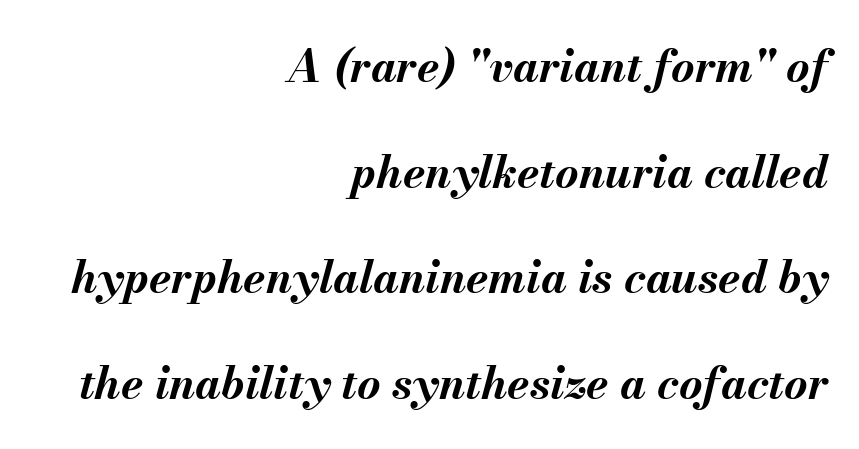
The image shows 45 px bold type, italic (leaning right); set right-aligned, loose line spacing (2.35x), normal letter spacing, not underlined; medium stroke contrast and a small x-height.
